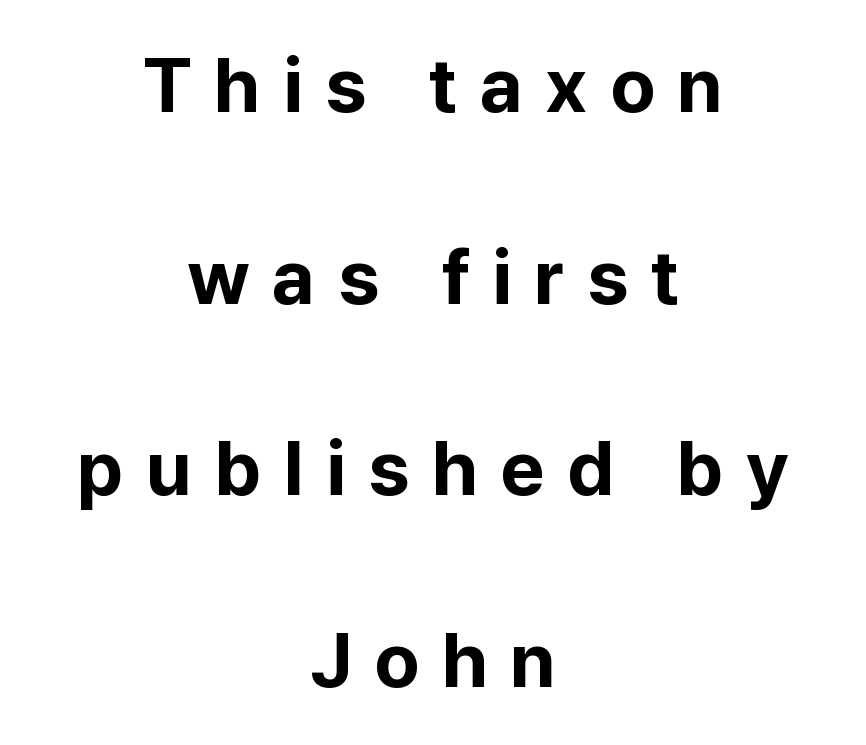
{"serif": "no", "italic": "no", "bold": "yes", "weight": "bold", "width": "normal", "stroke_contrast": "low", "x_height": "medium", "monospaced": "no", "underline": "no", "align": "center", "line_spacing": "loose", "line_spacing_ratio": 2.49, "letter_spacing": "wide", "letter_spacing_em": 0.29, "glyph_px": 77}
